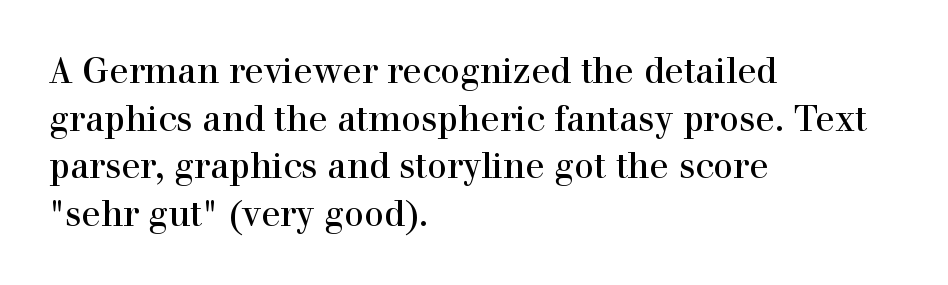
The image shows 35 px serif type, upright; set left-aligned, normal line spacing (1.36x), normal letter spacing, not underlined; a medium x-height.
